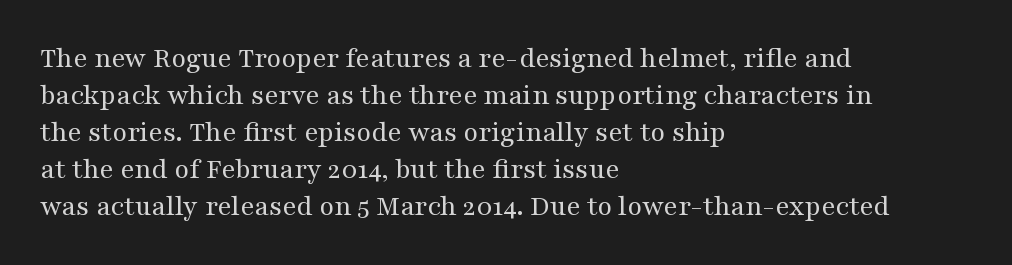
{"serif": "yes", "italic": "no", "bold": "no", "weight": "regular", "width": "wide", "stroke_contrast": "medium", "x_height": "medium", "monospaced": "no", "underline": "no", "align": "left", "line_spacing_ratio": 1.23, "letter_spacing": "normal", "letter_spacing_em": 0.0, "glyph_px": 30}
